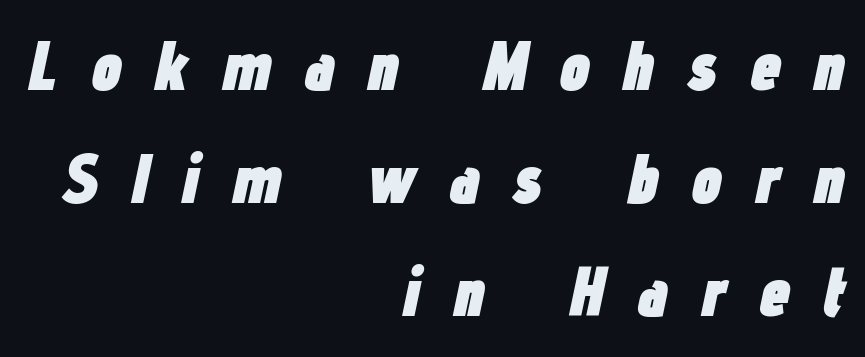
The specimen reads as italic at a glance. Every row of glyphs terminates at an identical x-position on the right. The letters are bold, with thick, heavy strokes. Character widths vary here, with narrow letters taking less room than wide ones. Here the glyphs are tracked loosely, breaking word shapes into spaced letters.
